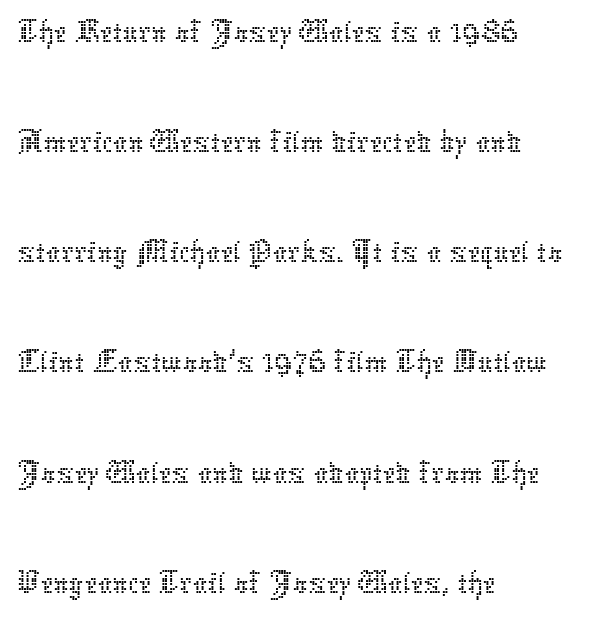
The image shows 72 px thin type, upright; set left-aligned, normal line spacing (1.53x), normal letter spacing, not underlined; low stroke contrast and a medium x-height.
